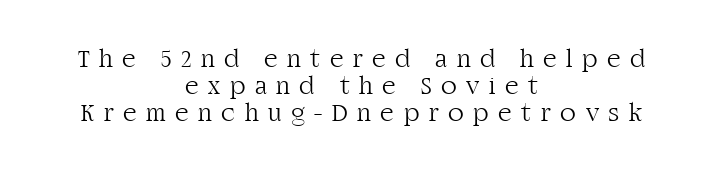
The image shows 26 px text type, upright; set centered, tight line spacing (1.04x), unusually wide letter spacing (+0.37 em), not underlined.
